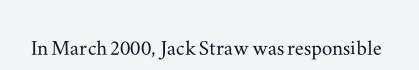
Is there any slant? The stems are plumb. Descenders are the only things crossing below the line. The line texture is even and compact thanks to regular tracking.
